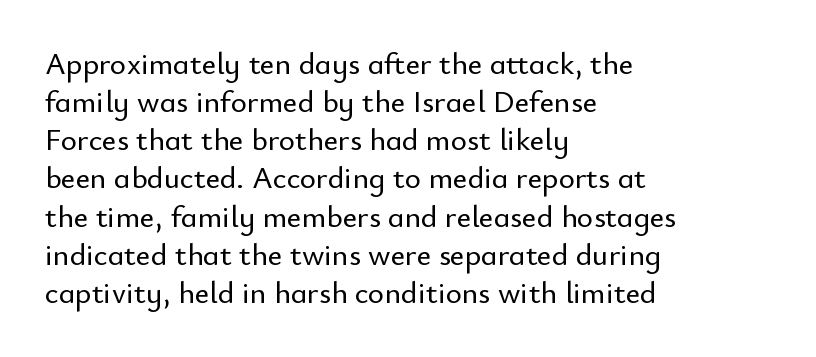
Q: Is the text italic (slanted)? A: No, it is upright.
Q: Is the typeface a serif or a sans-serif typeface? A: Sans-serif.
Q: Is the text underlined? A: No.
Q: How is the paragraph aligned? A: Left-aligned.
Q: Is the spacing between letters normal or unusually wide? A: Normal.
Q: Width (condensed, normal, or wide)? A: Normal.
Q: Stroke contrast? A: Low.
Q: x-height? A: Small.
Q: Monospaced? A: No.
